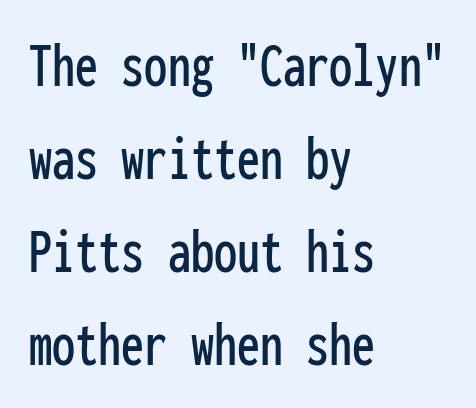
Words float on clear page, feet unadorned. How would I describe the line gaps? Plain and ordinary. If you drew a ruler down the left edge, every line would touch it. Upright lettering throughout. Words appear dense and cohesive because spacing is normal.
